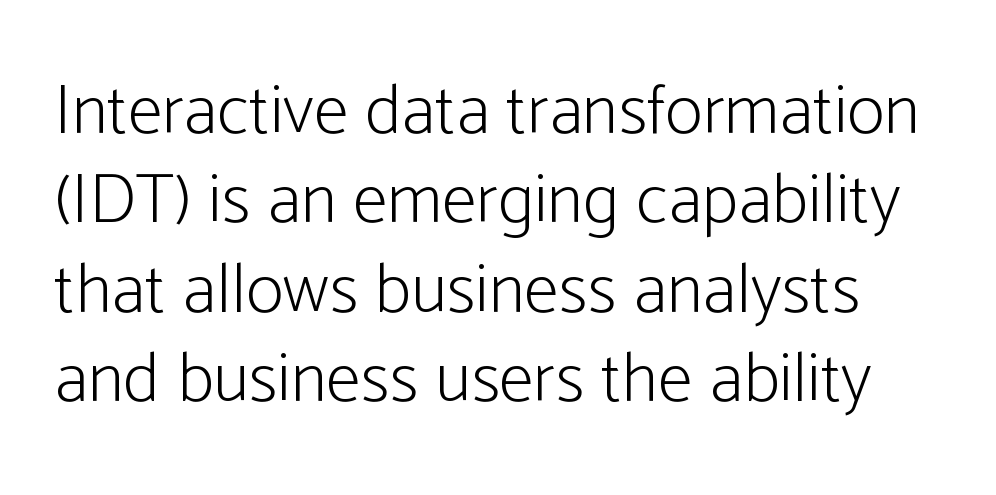
The image shows 71 px light, condensed sans-serif type, upright; set normal line spacing (1.26x), normal letter spacing, not underlined; low stroke contrast and a medium x-height.
